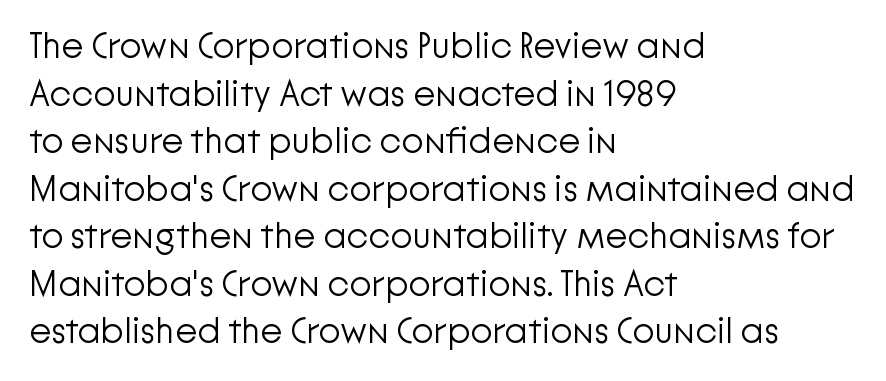
The image shows 36 px light sans-serif type, upright; set left-aligned, normal line spacing (1.32x), normal letter spacing, not underlined; low stroke contrast and a medium x-height.
